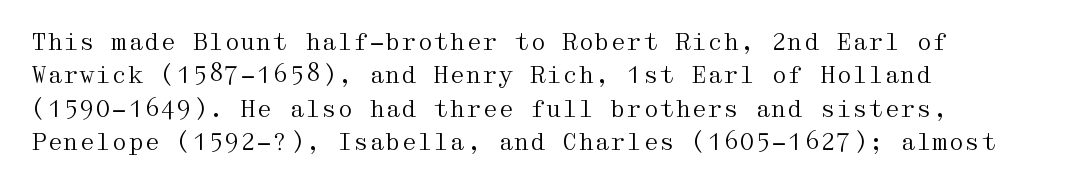
Q: Is the text bold? A: No.
Q: Is the text italic (slanted)? A: No, it is upright.
Q: Is the text underlined? A: No.
Q: How is the paragraph aligned? A: Left-aligned.
Q: Is the spacing between letters normal or unusually wide? A: Normal.
Q: Is the spacing between lines tight, normal or loose? A: Normal.
